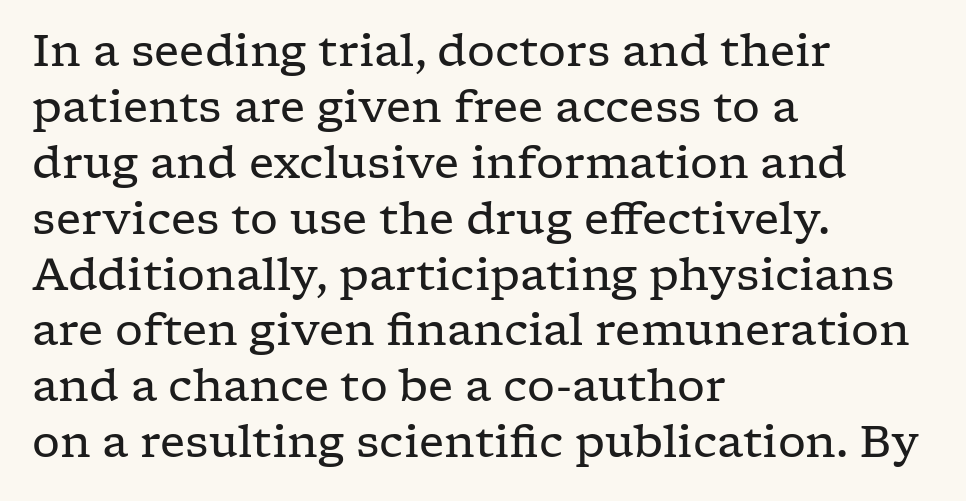
The image shows 44 px regular-weight, wide serif type, upright; set left-aligned, normal line spacing (1.27x), normal letter spacing, not underlined; low stroke contrast and a medium x-height.
